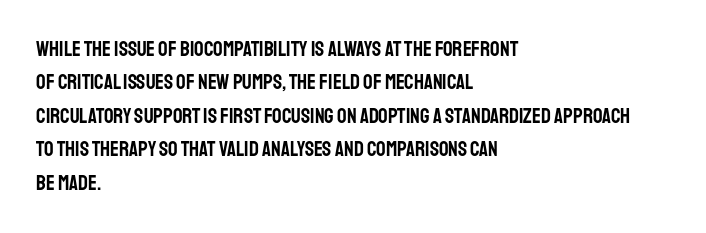
Q: Is the text italic (slanted)? A: No, it is upright.
Q: Is the text underlined? A: No.
Q: How is the paragraph aligned? A: Left-aligned.
Q: Is the spacing between letters normal or unusually wide? A: Normal.
Q: Is the spacing between lines tight, normal or loose? A: Normal.
